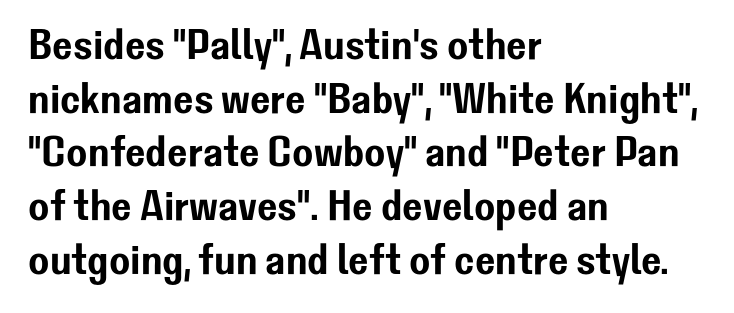
Q: Is the text italic (slanted)? A: No, it is upright.
Q: Is the typeface a serif or a sans-serif typeface? A: Sans-serif.
Q: Is the text underlined? A: No.
Q: How is the paragraph aligned? A: Left-aligned.
Q: Is the spacing between letters normal or unusually wide? A: Normal.
Q: Is the spacing between lines tight, normal or loose? A: Normal.
Q: Width (condensed, normal, or wide)? A: Normal.
Q: Stroke contrast? A: Low.
Q: x-height? A: Medium.
Q: Monospaced? A: No.
